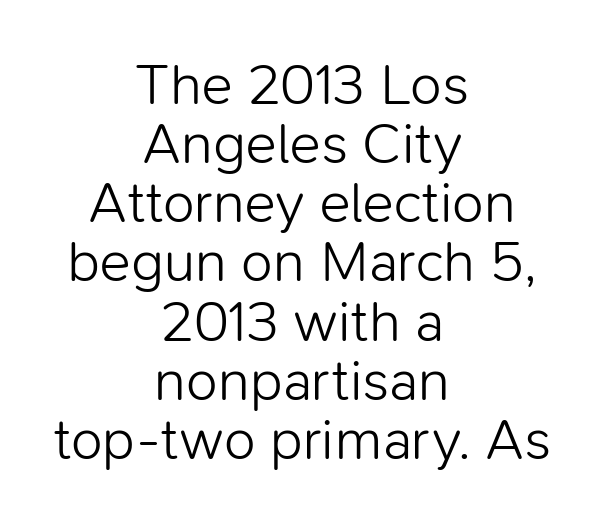
{"serif": "no", "italic": "no", "bold": "no", "weight": "light", "width": "normal", "stroke_contrast": "low", "x_height": "medium", "monospaced": "no", "underline": "no", "align": "center", "line_spacing": "tight", "line_spacing_ratio": 1.02, "letter_spacing": "normal", "letter_spacing_em": 0.0, "glyph_px": 58}
